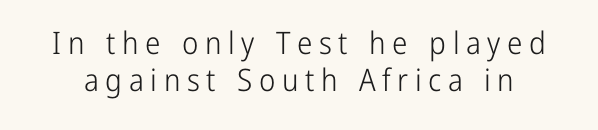
{"serif": "no", "italic": "no", "bold": "no", "weight": "light", "width": "condensed", "stroke_contrast": "low", "x_height": "medium", "monospaced": "no", "underline": "no", "line_spacing_ratio": 1.19, "letter_spacing": "wide", "letter_spacing_em": 0.21, "glyph_px": 31}
